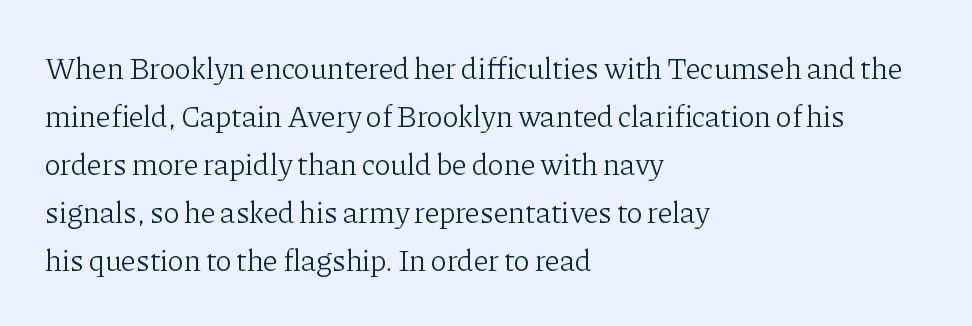
The image shows 30 px light serif type, upright; set left-aligned, normal line spacing (1.6x), normal letter spacing, not underlined; low stroke contrast and a medium x-height.
